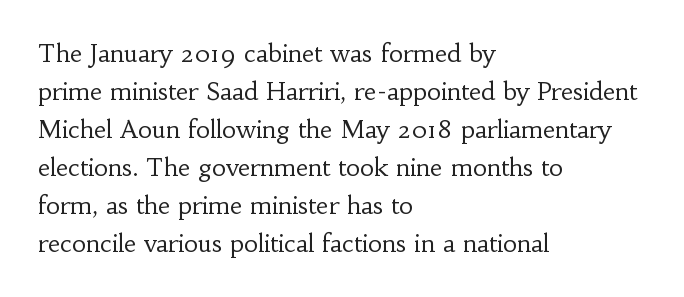
{"italic": "no", "bold": "no", "underline": "no", "align": "left", "line_spacing": "normal", "line_spacing_ratio": 1.58, "letter_spacing": "normal", "letter_spacing_em": 0.0, "glyph_px": 24}
